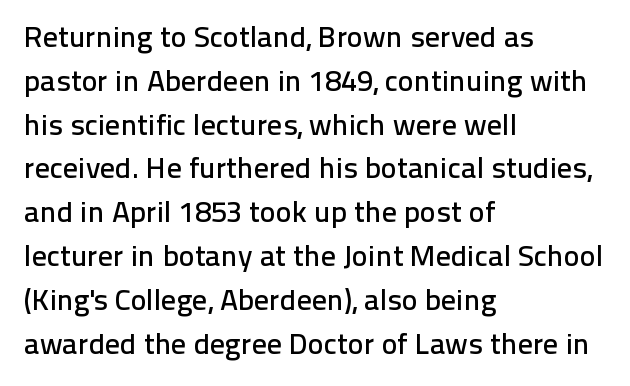
The letterforms sit shoulder to shoulder at normal distance. Is there any slant? The stems are plumb. Each row of text sits above clean, open space. Does the copy run flush right? No — it runs flush left. Regarding leading, the lines here are spaced in the standard way.
